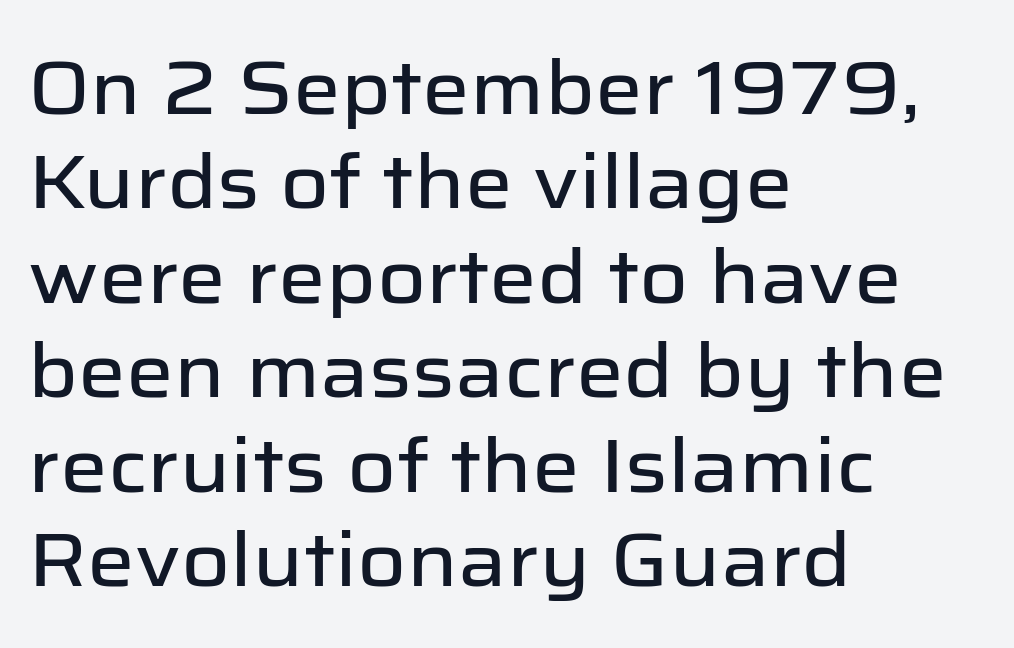
Leading: standard. Where is the straight margin? On the left. Tracking value appears to be zero — textbook default spacing. Descender tails drop into unmarked territory.
